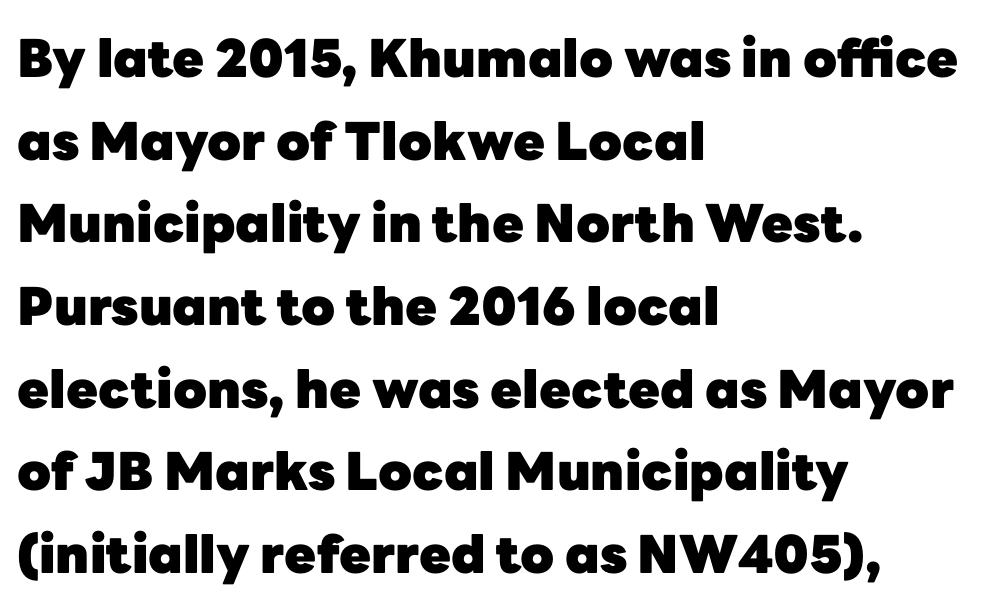
The image shows 52 px heavy sans-serif type, upright; set left-aligned, normal line spacing (1.59x), normal letter spacing, not underlined; low stroke contrast and a medium x-height.
